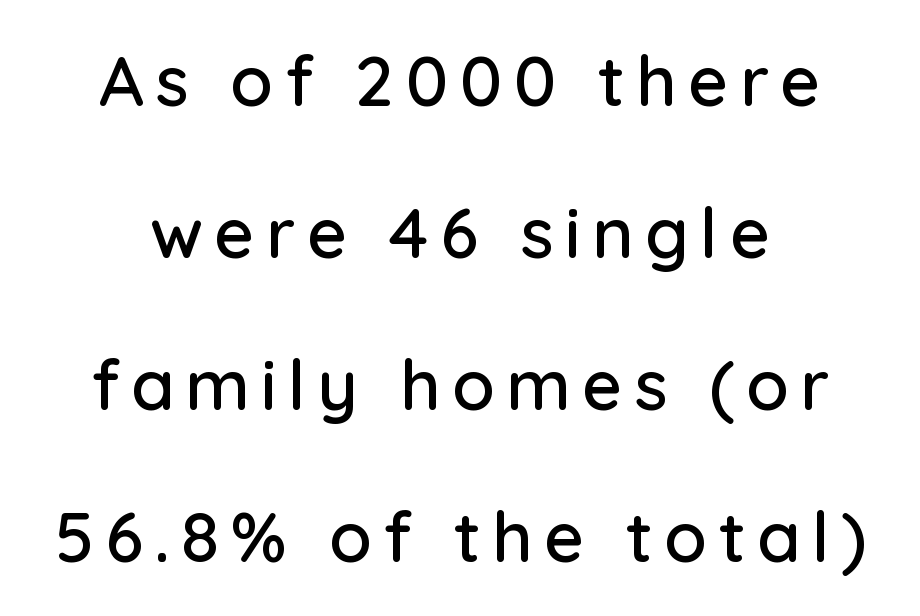
The image shows 70 px sans-serif type, upright; set centered, loose line spacing (2.17x), not underlined; low stroke contrast and a medium x-height.
